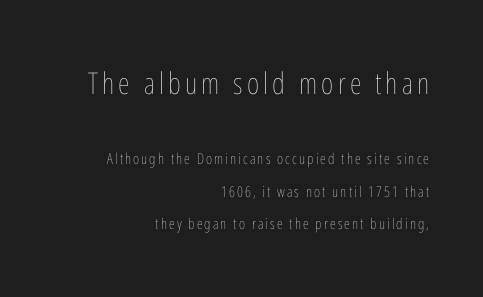
This sample has the flowing, uneven cadence of proportional lettering. No heavy texture on the line: the type isn't bold. The font's upright variant was chosen for this text. A bare baseline throughout the passage. The paragraph shown leans on its right margin.
